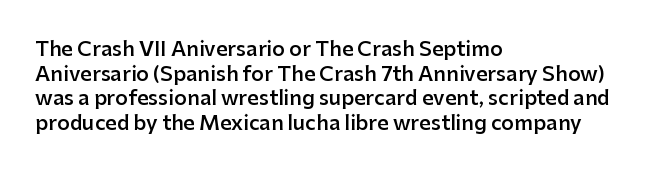
{"italic": "no", "bold": "semi", "underline": "no", "align": "left", "line_spacing_ratio": 1.23, "letter_spacing": "normal", "letter_spacing_em": 0.0, "glyph_px": 20}
